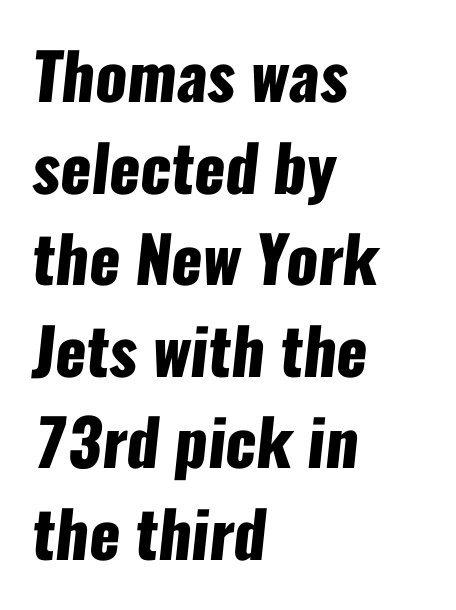
The image shows 64 px heavy, condensed sans-serif type; set left-aligned, normal line spacing (1.43x), normal letter spacing, not underlined; low stroke contrast and a medium x-height.
